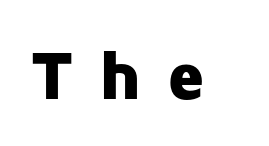
Q: Is the text bold? A: Yes.
Q: Is the text italic (slanted)? A: No, it is upright.
Q: Is the typeface a serif or a sans-serif typeface? A: Sans-serif.
Q: Is the text underlined? A: No.
Q: Is the spacing between letters normal or unusually wide? A: Unusually wide.
Q: Width (condensed, normal, or wide)? A: Normal.
Q: Stroke contrast? A: Low.
Q: x-height? A: Medium.
Q: Monospaced? A: No.
